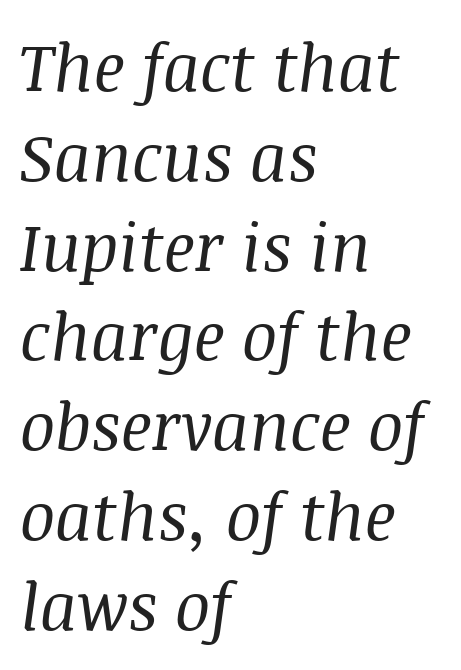
Caption: multi-line text, flush left, ragged right. The type is set solid horizontally, with unmodified tracking. Normally led — the rows are evenly, conventionally spaced. Here the designer chose a conventional face with non-uniform glyph widths. Font category for this specimen: serif.
